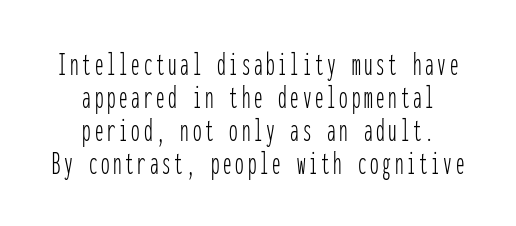
The image shows 34 px thin, condensed sans-serif type, upright, monospaced; set centered, tight line spacing (0.97x), not underlined; low stroke contrast and a medium x-height.
